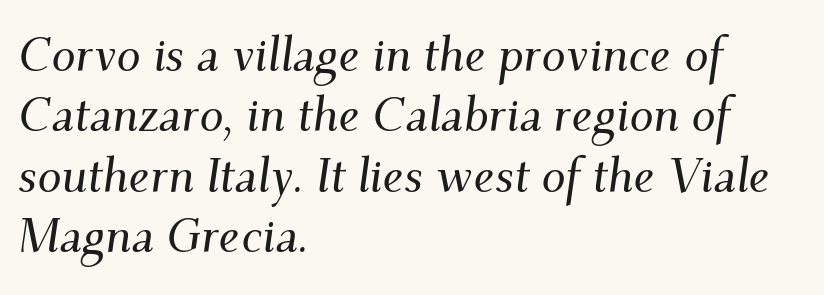
Tracking here is standard; glyphs follow each other at the usual distance. Are there feet on the stems? There are — it's a serif. Leading: standard. The letters are slanted; this is an italic face. Horizontally, the lines are justified to the leading edge only.
